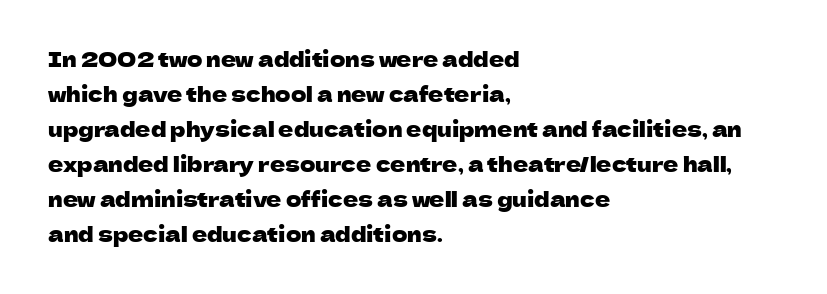
{"italic": "no", "underline": "no", "align": "left", "line_spacing": "normal", "line_spacing_ratio": 1.67, "letter_spacing": "normal", "letter_spacing_em": 0.0, "glyph_px": 21}
